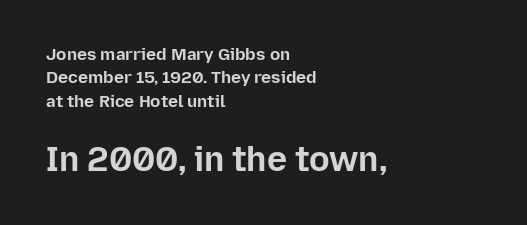
{"serif": "no", "italic": "no", "bold": "yes", "weight": "bold", "width": "normal", "stroke_contrast": "low", "x_height": "medium", "monospaced": "no", "underline": "no", "align": "left", "line_spacing": "normal", "line_spacing_ratio": 1.38, "letter_spacing": "normal", "letter_spacing_em": 0.0, "larger_block": "second", "size_ratio": 2.0, "glyph_px": 34}
